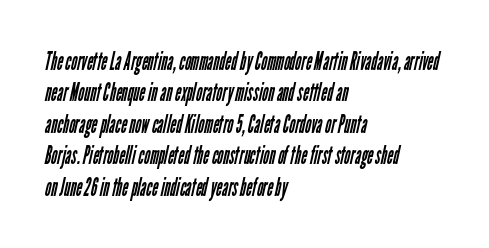
The baseline area is clear. In CSS terms this would be text-align: left. Each word holds together tightly as a unit, with standard inter-letter gaps. Letters have the restrained weight of plain body copy at most.
